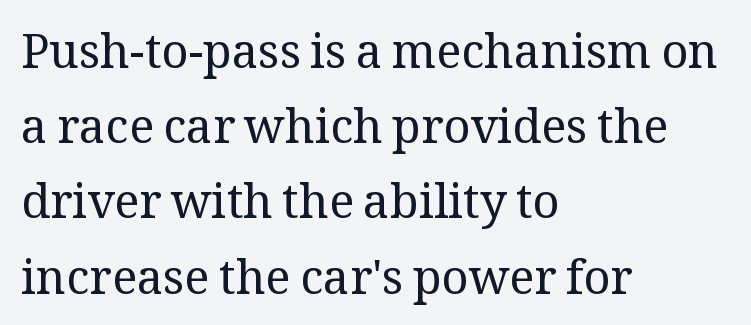
{"serif": "yes", "italic": "no", "bold": "no", "weight": "regular", "width": "normal", "stroke_contrast": "medium", "x_height": "medium", "monospaced": "no", "underline": "no", "align": "left", "line_spacing": "normal", "line_spacing_ratio": 1.6, "letter_spacing": "normal", "letter_spacing_em": 0.0, "glyph_px": 47}
